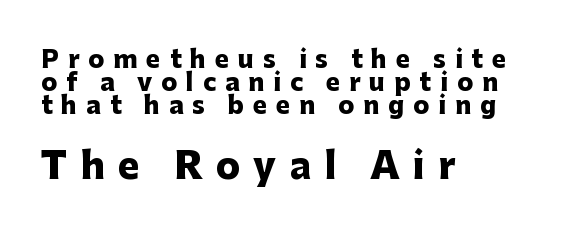
The image shows 36 px heavy sans-serif type, upright; set left-aligned, tight line spacing (0.96x), unusually wide letter spacing (+0.37 em), not underlined; the second (bottom) block is 1.5x larger; low stroke contrast and a medium x-height.
